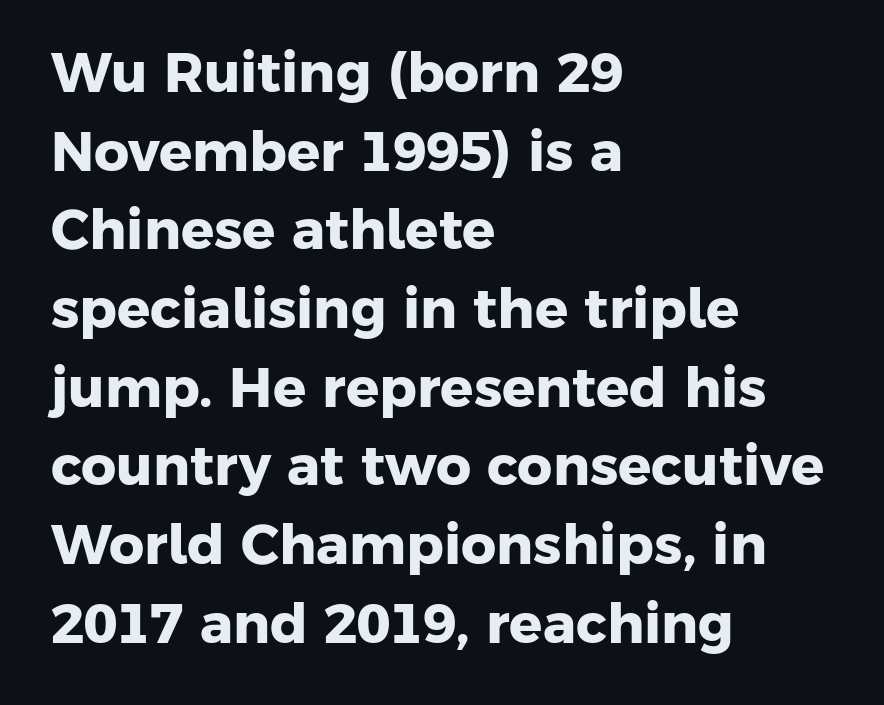
{"serif": "no", "bold": "yes", "weight": "heavy", "width": "normal", "stroke_contrast": "low", "x_height": "medium", "monospaced": "no", "underline": "no", "align": "left", "line_spacing": "normal", "line_spacing_ratio": 1.43, "letter_spacing": "normal", "letter_spacing_em": 0.0, "glyph_px": 55}
